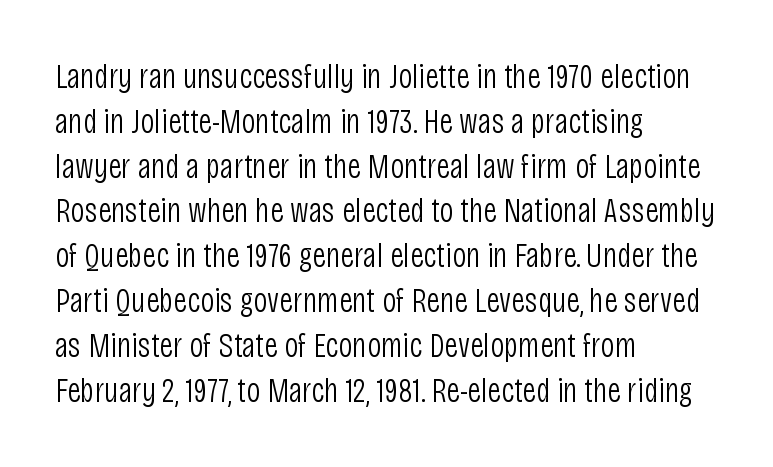
The string is rendered with underlining switched off. The line texture is even and compact thanks to regular tracking. Notice how the passage keeps a crisp vertical edge on the left only. This sample uses an upright cut, with every glyph sitting square on the baseline. The letterforms sit at book weight or below. In terms of leading, this rendering sits right in the middle.
